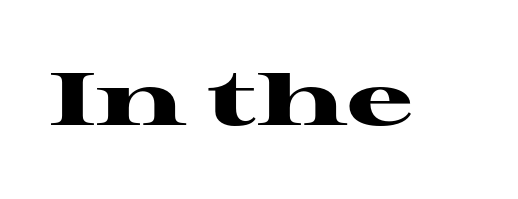
The image shows 74 px heavy, wide serif type, upright; set normal letter spacing, not underlined; high stroke contrast and a medium x-height.
